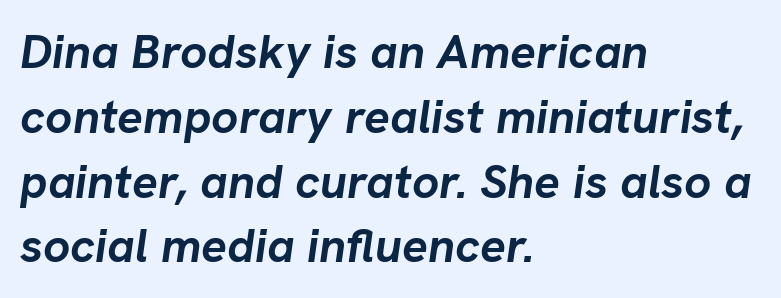
{"italic": "yes", "lean": "right", "slant_degrees": 8, "bold": "yes", "weight": "semibold", "width": "normal", "stroke_contrast": "low", "x_height": "medium", "monospaced": "no", "underline": "no", "align": "left", "line_spacing": "normal", "line_spacing_ratio": 1.35, "letter_spacing": "normal", "letter_spacing_em": 0.0, "glyph_px": 48}
